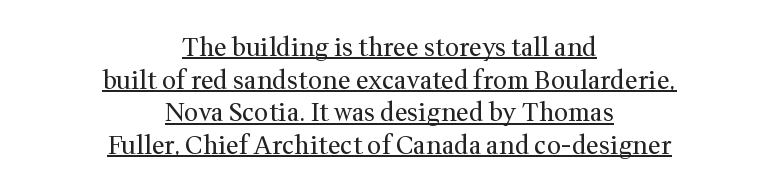
Q: Is the text bold? A: No.
Q: Is the text italic (slanted)? A: No, it is upright.
Q: Is the text underlined? A: Yes.
Q: How is the paragraph aligned? A: Centered.
Q: Is the spacing between letters normal or unusually wide? A: Normal.
Q: Is the spacing between lines tight, normal or loose? A: Normal.
